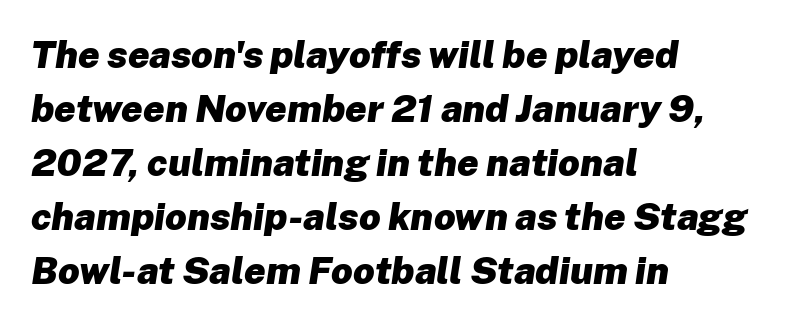
A student would call this left alignment; a typographer would say flush left, rag right. Look at the tracking — it's just the regular setting, nothing added. These lines are rendered in a variable-pitch font. A bare baseline throughout the passage. The passage shown leans; its letterforms are oblique.
